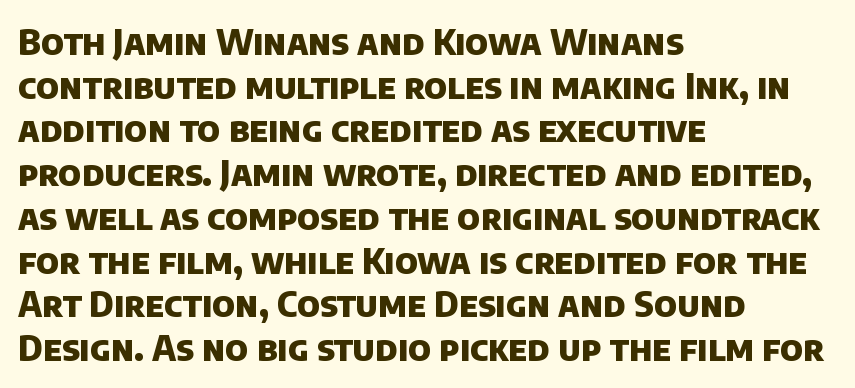
{"serif": "no", "bold": "yes", "weight": "heavy", "width": "normal", "stroke_contrast": "low", "x_height": "large", "monospaced": "no", "underline": "no", "align": "left", "line_spacing": "normal", "line_spacing_ratio": 1.25, "letter_spacing": "normal", "letter_spacing_em": 0.0, "glyph_px": 35}
